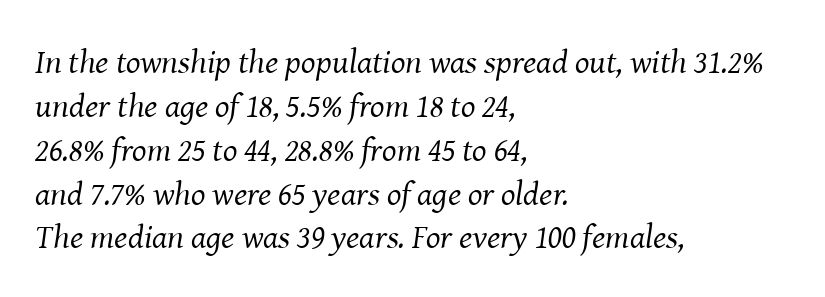
Every character sits at an angle, as italics do. This is not heavy type; no bold has been used. What stands out about the letter spacing? Nothing — it is the standard amount. Lines of text with bare space underneath. Serif or sans? Serif — the stroke terminals have little feet.
